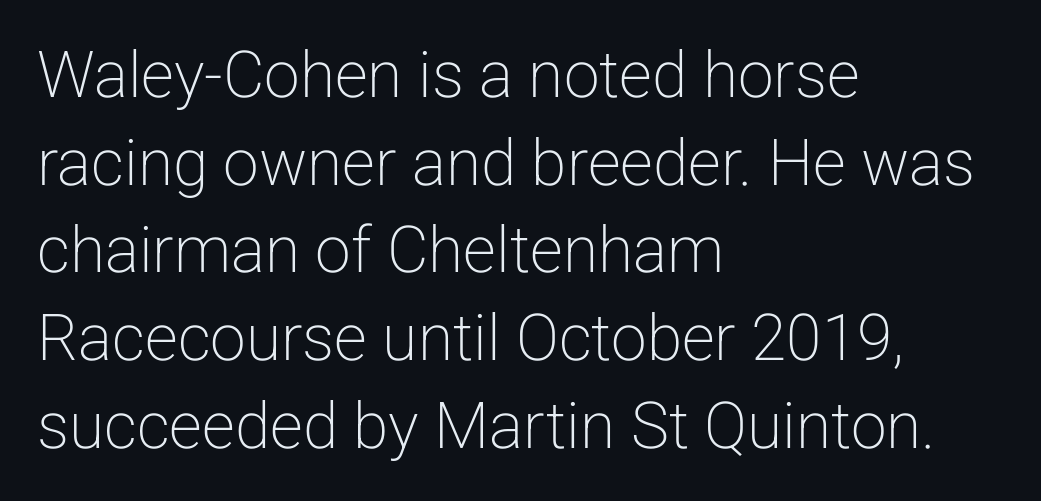
{"serif": "no", "italic": "no", "bold": "no", "weight": "light", "width": "normal", "stroke_contrast": "low", "x_height": "medium", "monospaced": "no", "underline": "no", "align": "left", "line_spacing": "normal", "line_spacing_ratio": 1.37, "letter_spacing": "normal", "letter_spacing_em": 0.0, "glyph_px": 64}
